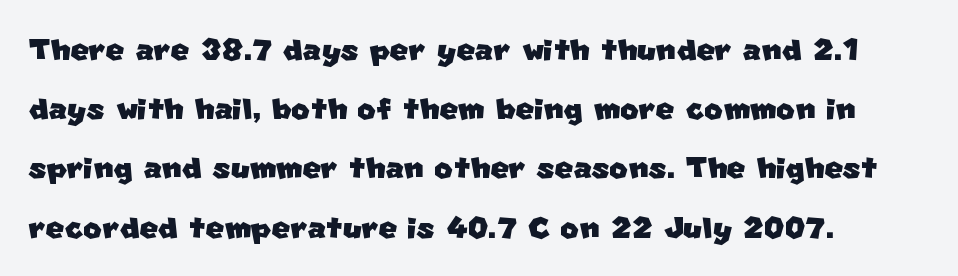
The image shows 40 px sans-serif type; set left-aligned, normal line spacing (1.48x), normal letter spacing, not underlined; low stroke contrast and a large x-height.
